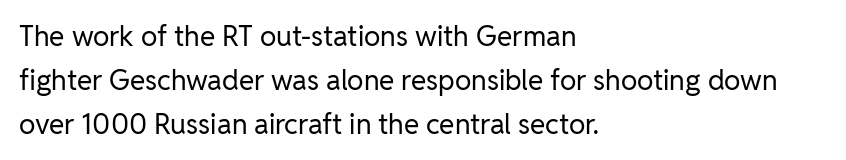
The image shows 28 px regular-weight sans-serif type, upright; set left-aligned, normal line spacing (1.57x), normal letter spacing, not underlined; low stroke contrast and a medium x-height.
